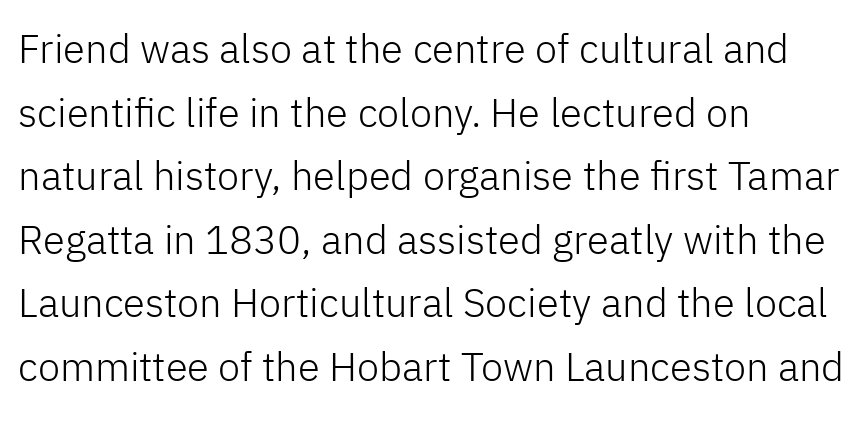
{"serif": "no", "italic": "no", "bold": "no", "weight": "light", "width": "normal", "stroke_contrast": "low", "x_height": "medium", "monospaced": "no", "underline": "no", "align": "left", "line_spacing": "normal", "line_spacing_ratio": 1.59, "letter_spacing": "normal", "letter_spacing_em": 0.0, "glyph_px": 40}
